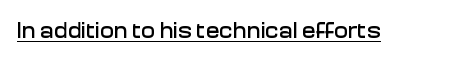
The image shows 23 px text type, upright; set normal letter spacing, underlined.
